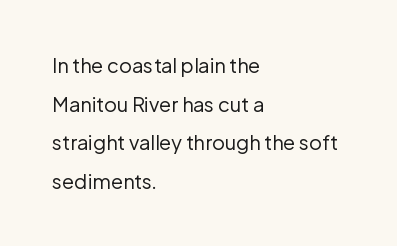
Q: Is the text bold? A: No.
Q: Is the text italic (slanted)? A: No, it is upright.
Q: Is the text underlined? A: No.
Q: How is the paragraph aligned? A: Left-aligned.
Q: Is the spacing between letters normal or unusually wide? A: Normal.
Q: Is the spacing between lines tight, normal or loose? A: Loose.
